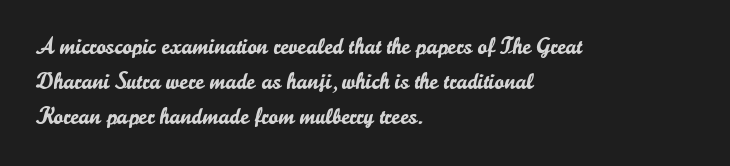
{"underline": "no", "align": "left", "line_spacing": "normal", "line_spacing_ratio": 1.52, "letter_spacing": "normal", "letter_spacing_em": 0.0, "glyph_px": 23}
